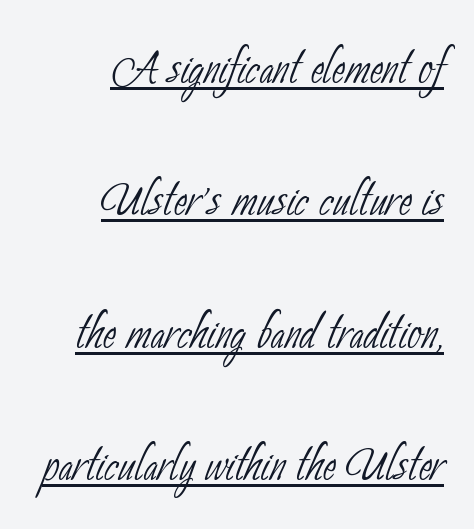
The image shows 63 px thin, condensed sans-serif type; set right-aligned, loose line spacing (2.1x), normal letter spacing, underlined; low stroke contrast and a small x-height.
